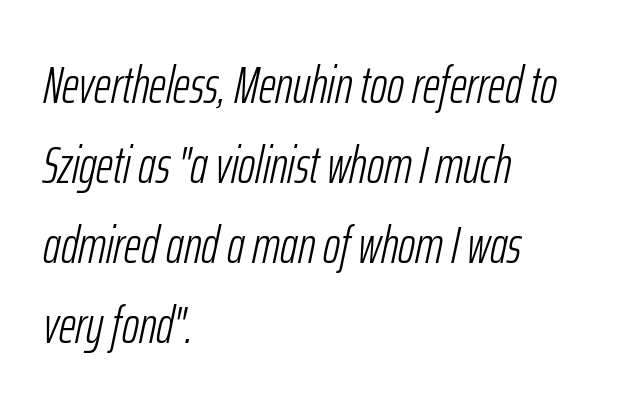
What's the leading like? Ordinary, nothing unusual. The string is rendered with underlining switched off. Left-aligned paragraph, ragged on the right. Each letter keeps its own natural width here, so spacing adapts to shape.
